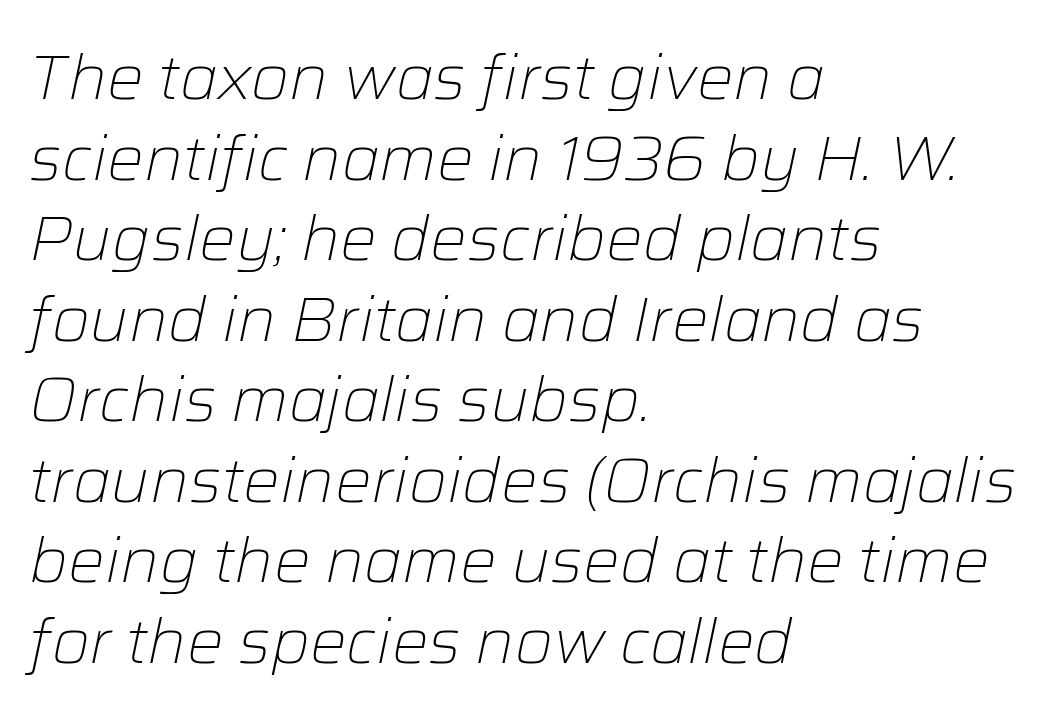
Q: Is the text bold? A: No.
Q: Is the text italic (slanted)? A: Yes, it leans right by about 12 degrees.
Q: Is the text underlined? A: No.
Q: How is the paragraph aligned? A: Left-aligned.
Q: Is the spacing between letters normal or unusually wide? A: Normal.
Q: Is the spacing between lines tight, normal or loose? A: Normal.
Q: Width (condensed, normal, or wide)? A: Normal.
Q: Stroke contrast? A: Low.
Q: x-height? A: Medium.
Q: Monospaced? A: No.
